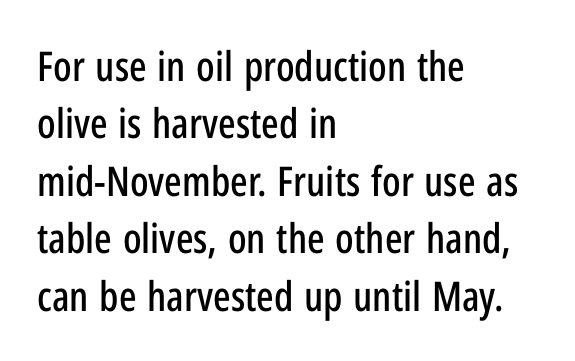
{"serif": "no", "italic": "no", "width": "condensed", "stroke_contrast": "low", "x_height": "medium", "monospaced": "no", "underline": "no", "align": "left", "line_spacing": "normal", "line_spacing_ratio": 1.4, "letter_spacing": "normal", "letter_spacing_em": 0.0, "glyph_px": 41}
